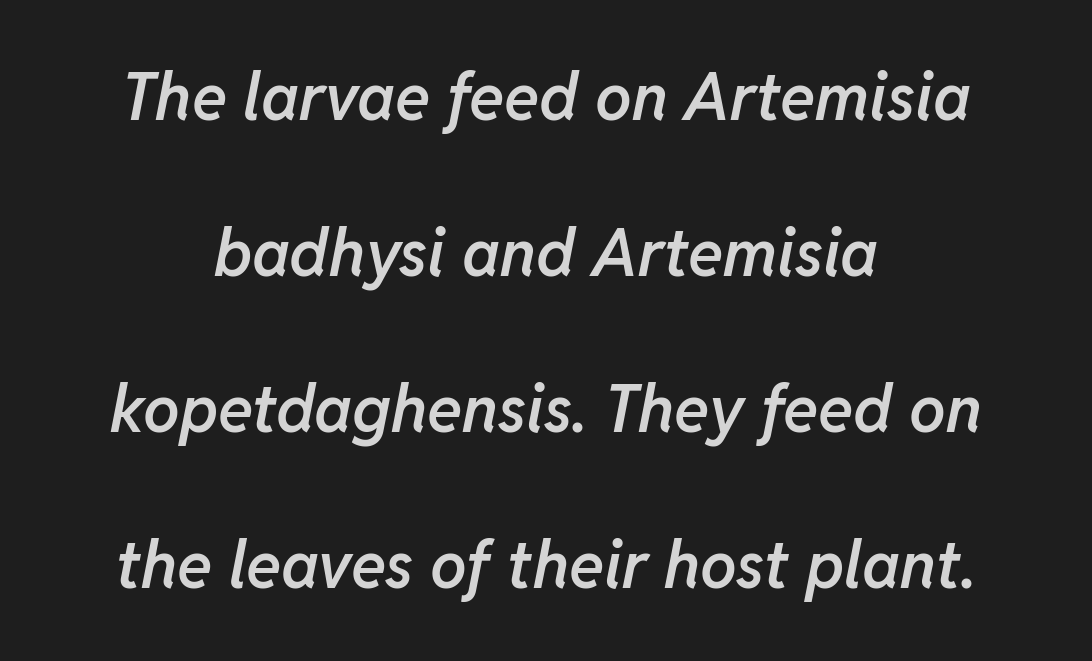
The image shows 65 px semibold type, italic (leaning right); set centered, loose line spacing (2.4x), normal letter spacing, not underlined; low stroke contrast and a medium x-height.
